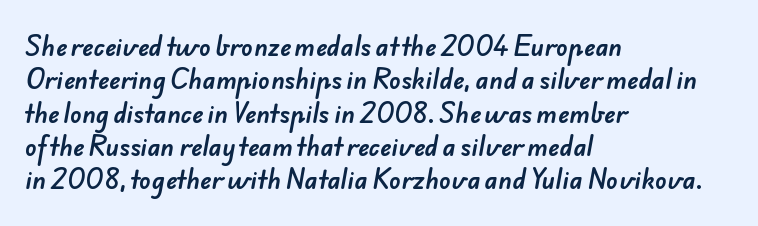
The image shows 24 px text type; set left-aligned, normal line spacing (1.39x), normal letter spacing, not underlined.
